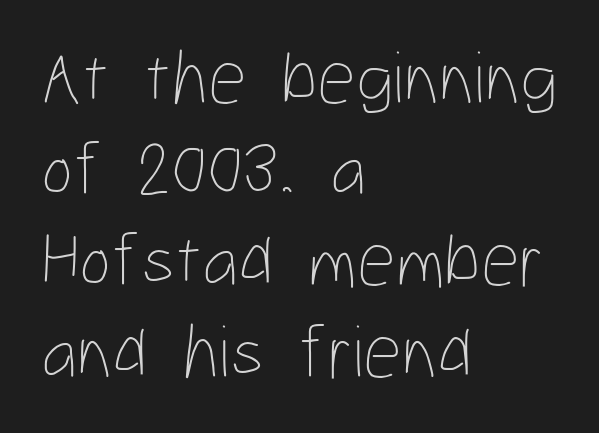
Q: Is the text bold? A: No.
Q: Is the text italic (slanted)? A: No, it is upright.
Q: Is the text underlined? A: No.
Q: How is the paragraph aligned? A: Left-aligned.
Q: Is the spacing between letters normal or unusually wide? A: Normal.
Q: Width (condensed, normal, or wide)? A: Condensed.
Q: Stroke contrast? A: Low.
Q: x-height? A: Medium.
Q: Monospaced? A: No.
